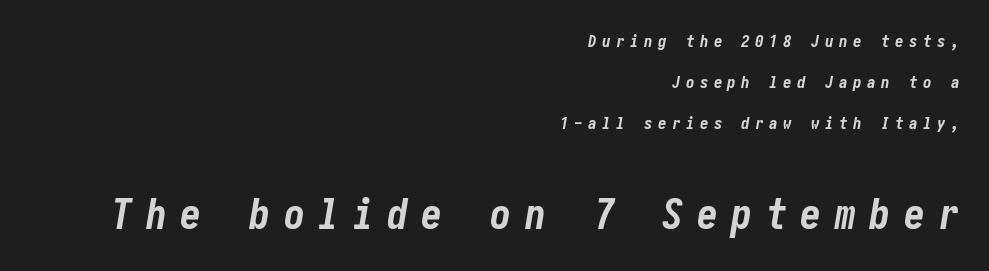
Q: Is the text bold? A: Yes.
Q: Is the text italic (slanted)? A: Yes, it leans right by about 10 degrees.
Q: Is the text underlined? A: No.
Q: How is the paragraph aligned? A: Right-aligned.
Q: Is the spacing between letters normal or unusually wide? A: Unusually wide.
Q: Is the spacing between lines tight, normal or loose? A: Loose.
Q: Which block of text is set in a larger size, the first (top) or the second (bottom)? A: The second (bottom) one.
Q: Width (condensed, normal, or wide)? A: Condensed.
Q: Stroke contrast? A: Low.
Q: x-height? A: Medium.
